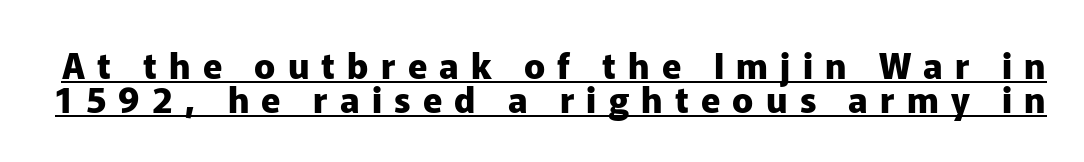
The image shows 35 px heavy sans-serif type, upright; set tight line spacing (0.96x), unusually wide letter spacing (+0.35 em), underlined; low stroke contrast and a medium x-height.
